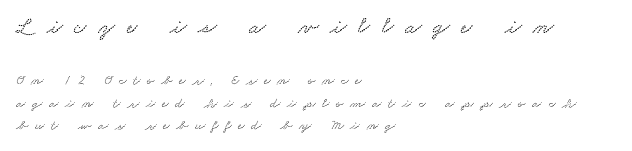
{"underline": "no", "align": "left", "line_spacing": "normal", "line_spacing_ratio": 1.62, "letter_spacing": "wide", "letter_spacing_em": 0.48, "larger_block": "first", "size_ratio": 1.71, "glyph_px": 24}
